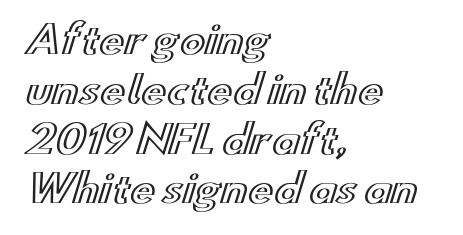
{"width": "wide", "x_height": "small", "monospaced": "no", "underline": "no", "align": "left", "line_spacing": "normal", "line_spacing_ratio": 1.31, "letter_spacing": "normal", "letter_spacing_em": 0.0, "glyph_px": 38}
